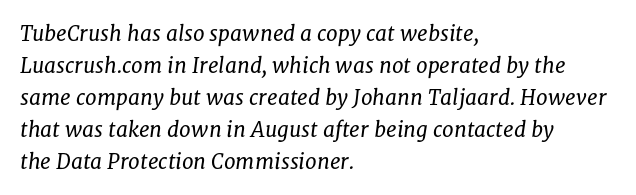
The image shows 21 px text type, italic (leaning right); set left-aligned, normal line spacing (1.52x), normal letter spacing, not underlined.
